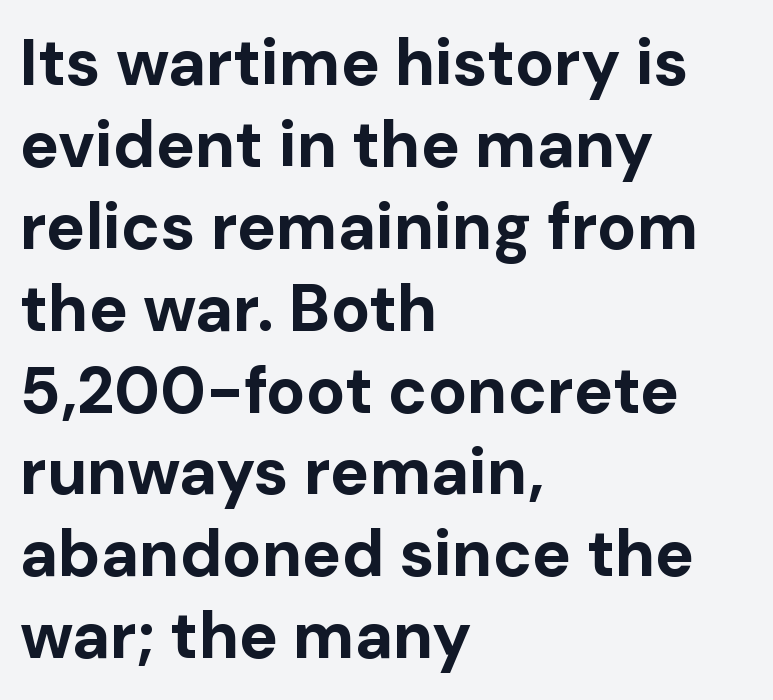
{"serif": "no", "italic": "no", "bold": "yes", "weight": "bold", "width": "normal", "stroke_contrast": "low", "x_height": "medium", "monospaced": "no", "underline": "no", "align": "left", "line_spacing": "normal", "line_spacing_ratio": 1.26, "letter_spacing": "normal", "letter_spacing_em": 0.0, "glyph_px": 65}
